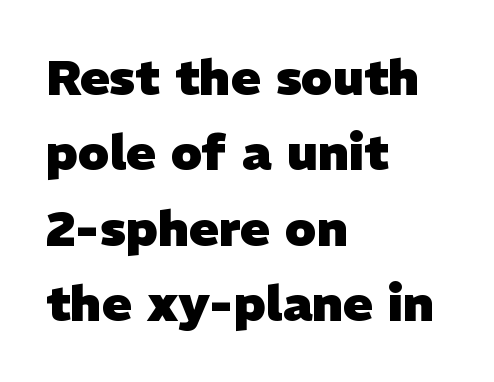
Does the weight exceed regular? Yes, all the way to bold. Any mark beneath the type? The region is blank. Type style note: lacks serifs. Leftover space on each line is placed entirely after the last word. Notice how descenders clear the ascenders below comfortably — that's standard leading. The rendering uses natural spacing where letterforms have individual widths.
